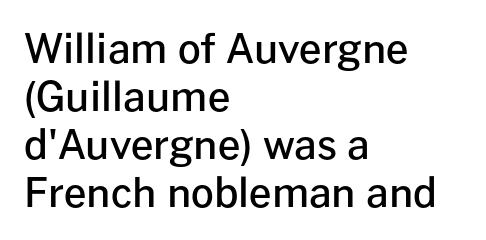
{"serif": "no", "italic": "no", "bold": "semi", "weight": "semibold", "width": "normal", "stroke_contrast": "low", "x_height": "medium", "monospaced": "no", "underline": "no", "align": "left", "line_spacing_ratio": 1.2, "letter_spacing": "normal", "letter_spacing_em": 0.0, "glyph_px": 40}
